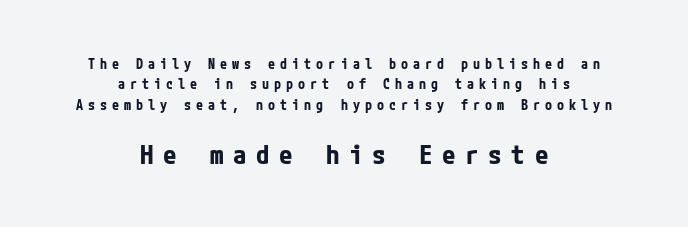
Q: Is the text bold? A: Yes.
Q: Is the text italic (slanted)? A: No, it is upright.
Q: Is the text underlined? A: No.
Q: How is the paragraph aligned? A: Centered.
Q: Is the spacing between letters normal or unusually wide? A: Unusually wide.
Q: Is the spacing between lines tight, normal or loose? A: Normal.
Q: Which block of text is set in a larger size, the first (top) or the second (bottom)? A: The second (bottom) one.
